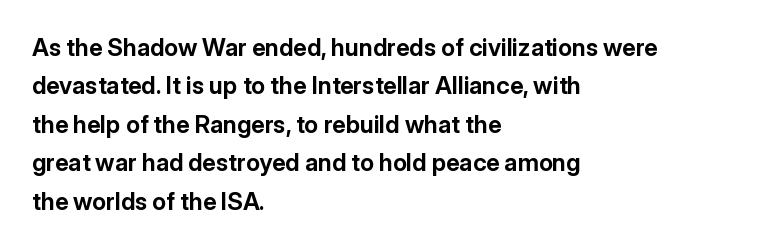
Check the space under the baseline: it is left empty. A classic flush-left, rag-right setting is used for this passage. These lines sit exactly where default settings would place them. Students, note that the glyphs here touch the page at normal intervals. The type sits square on the baseline with zero lean.
